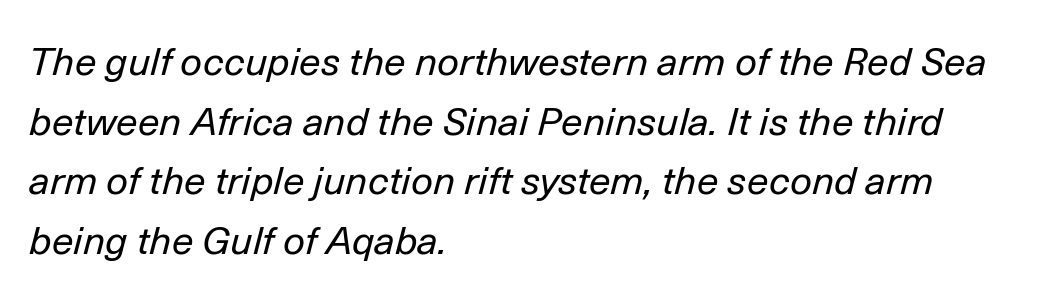
Q: Is the text bold? A: No.
Q: Is the text italic (slanted)? A: Yes, it leans right by about 14 degrees.
Q: Is the text underlined? A: No.
Q: How is the paragraph aligned? A: Left-aligned.
Q: Is the spacing between letters normal or unusually wide? A: Normal.
Q: Is the spacing between lines tight, normal or loose? A: Normal.
Q: Width (condensed, normal, or wide)? A: Normal.
Q: Stroke contrast? A: Low.
Q: x-height? A: Medium.
Q: Monospaced? A: No.
